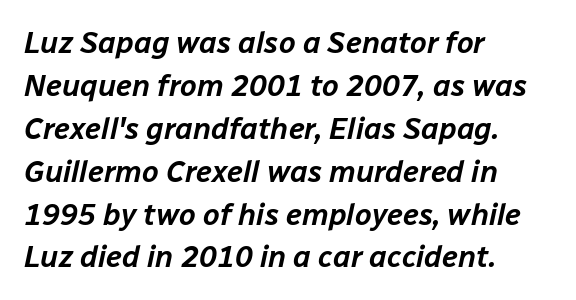
In CSS terms this would be text-align: left. The line-height multiplier appears to be the usual default. These lines are rendered in a variable-pitch font. Style check: oblique. Lines of text with bare space underneath.
